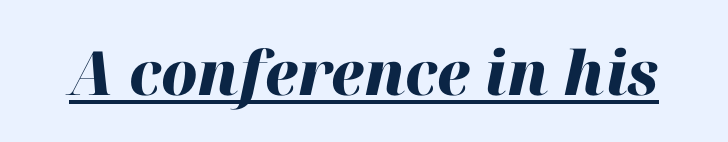
Q: Is the text bold? A: Yes.
Q: Is the text italic (slanted)? A: Yes, it leans right by about 12 degrees.
Q: Is the text underlined? A: Yes.
Q: Is the spacing between letters normal or unusually wide? A: Normal.
Q: Width (condensed, normal, or wide)? A: Normal.
Q: Stroke contrast? A: High.
Q: x-height? A: Medium.
Q: Monospaced? A: No.
